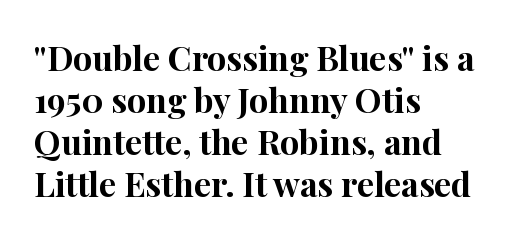
Q: Is the text bold? A: Yes.
Q: Is the text italic (slanted)? A: No, it is upright.
Q: Is the typeface a serif or a sans-serif typeface? A: Serif.
Q: Is the text underlined? A: No.
Q: How is the paragraph aligned? A: Left-aligned.
Q: Is the spacing between letters normal or unusually wide? A: Normal.
Q: Width (condensed, normal, or wide)? A: Normal.
Q: Stroke contrast? A: High.
Q: x-height? A: Medium.
Q: Monospaced? A: No.
